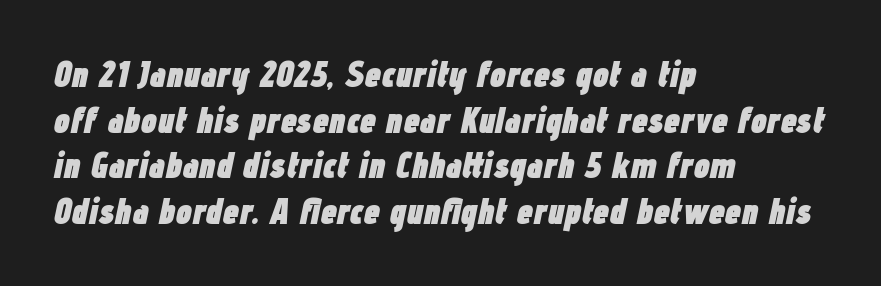
These lines are rendered in a variable-pitch font. The setting favours the left margin, as ordinary paragraphs usually do. The leading is moderate, giving the passage an even texture. Honestly, there is no underline to notice here at all. Strong, thick strokes mark this as bold type. Glyph-to-glyph distance matches everyday printed text.
